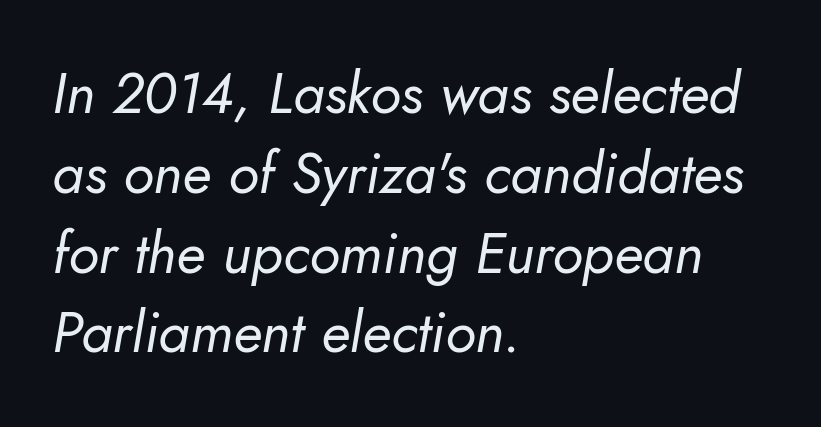
{"italic": "yes", "lean": "right", "slant_degrees": 10, "bold": "no", "weight": "regular", "width": "normal", "stroke_contrast": "low", "x_height": "small", "monospaced": "no", "underline": "no", "align": "left", "line_spacing": "normal", "line_spacing_ratio": 1.4, "letter_spacing": "normal", "letter_spacing_em": 0.0, "glyph_px": 57}
